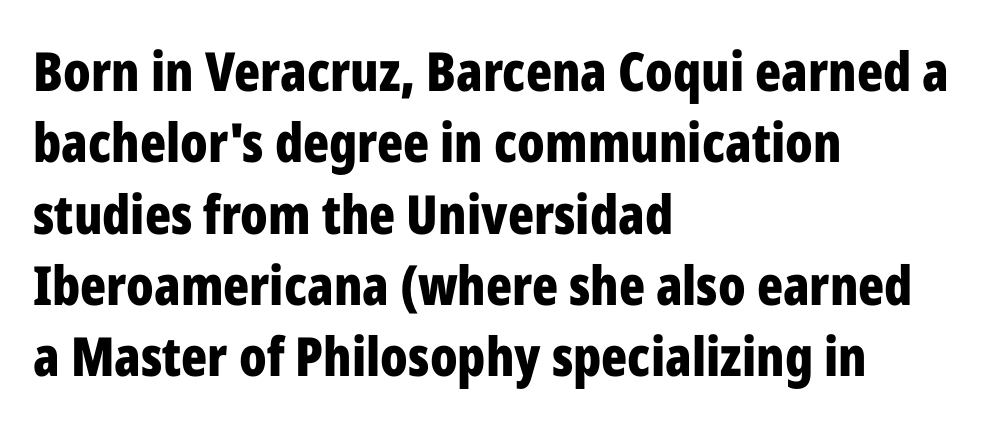
The image shows 54 px bold, condensed sans-serif type, upright; set left-aligned, normal line spacing (1.32x), normal letter spacing, not underlined; low stroke contrast and a medium x-height.
